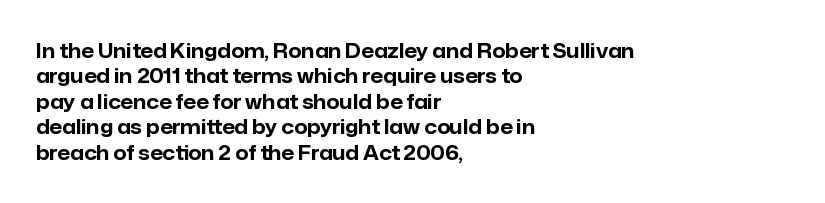
Q: Is the text bold? A: Yes.
Q: Is the text italic (slanted)? A: No, it is upright.
Q: Is the text underlined? A: No.
Q: How is the paragraph aligned? A: Left-aligned.
Q: Is the spacing between letters normal or unusually wide? A: Normal.
Q: Is the spacing between lines tight, normal or loose? A: Normal.
